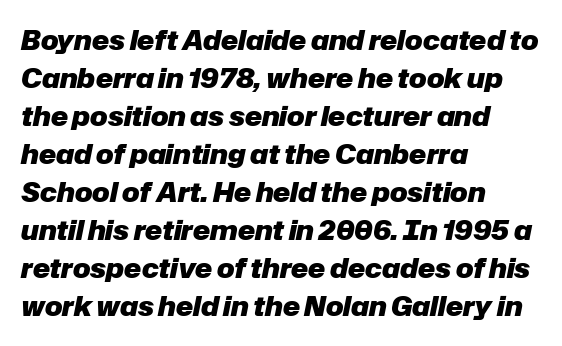
{"italic": "yes", "lean": "right", "slant_degrees": 12, "bold": "yes", "underline": "no", "align": "left", "line_spacing": "normal", "line_spacing_ratio": 1.46, "letter_spacing": "normal", "letter_spacing_em": 0.0, "glyph_px": 26}
